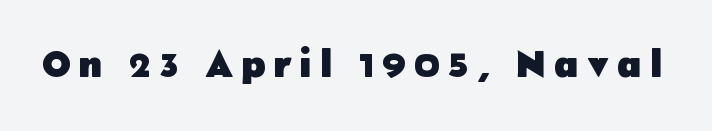
Q: Is the text bold? A: Yes.
Q: Is the text italic (slanted)? A: No, it is upright.
Q: Is the typeface a serif or a sans-serif typeface? A: Sans-serif.
Q: Is the text underlined? A: No.
Q: Is the spacing between letters normal or unusually wide? A: Unusually wide.
Q: Width (condensed, normal, or wide)? A: Normal.
Q: Stroke contrast? A: Low.
Q: x-height? A: Medium.
Q: Monospaced? A: No.
